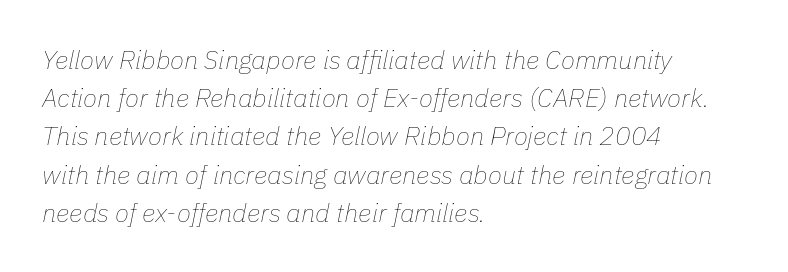
{"italic": "yes", "lean": "right", "slant_degrees": 11, "bold": "no", "underline": "no", "align": "left", "line_spacing": "normal", "line_spacing_ratio": 1.47, "letter_spacing": "normal", "letter_spacing_em": 0.0, "glyph_px": 26}
